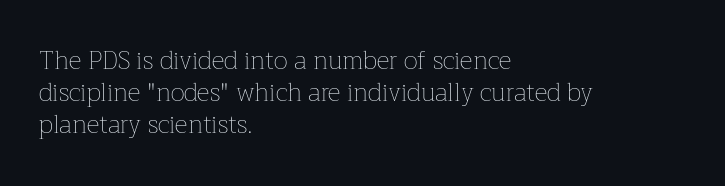
The image shows 25 px text type, upright; set left-aligned, normal line spacing (1.28x), normal letter spacing, not underlined.
